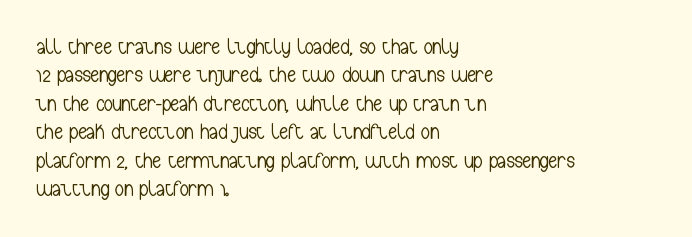
Rule under the text: the space is simply empty. Honestly, the letter spacing is just normal — you wouldn't notice it. The font's upright variant was chosen for this text. The strokes are not fattened; the text isn't bold. Layout note: lines flush left. The designer left line spacing at the default.
